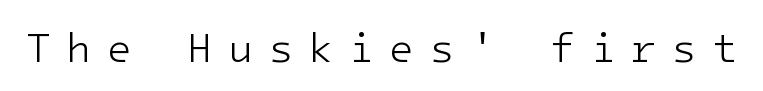
The image shows 41 px light sans-serif type, upright; set unusually wide letter spacing (+0.37 em), not underlined; low stroke contrast and a medium x-height.
